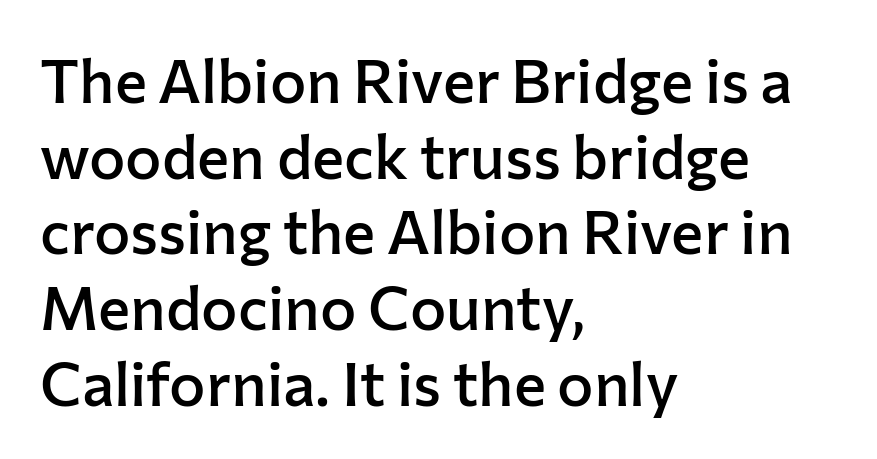
Firm but not heavy-handed strokes: this text is semibold. Compared with a centered layout, this one pins lines to the left instead. Spacing verdict: proportional, widths tailored to each character. No extra tracking has been applied to these lines. The axis of the letterforms is exactly vertical. Check under the words: just untouched page.
